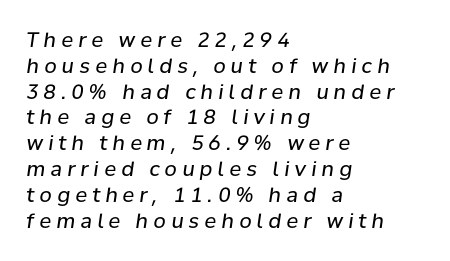
{"italic": "yes", "lean": "right", "slant_degrees": 8, "bold": "no", "underline": "no", "align": "left", "line_spacing": "normal", "line_spacing_ratio": 1.29, "letter_spacing": "wide", "letter_spacing_em": 0.26, "glyph_px": 20}
